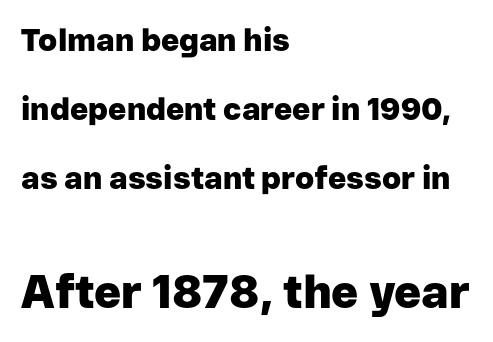
Only glyphs here, with clear space below each row. The space between consecutive lines is lavish. The font's upright variant was chosen for this text. A sans-serif font was chosen for this passage.
